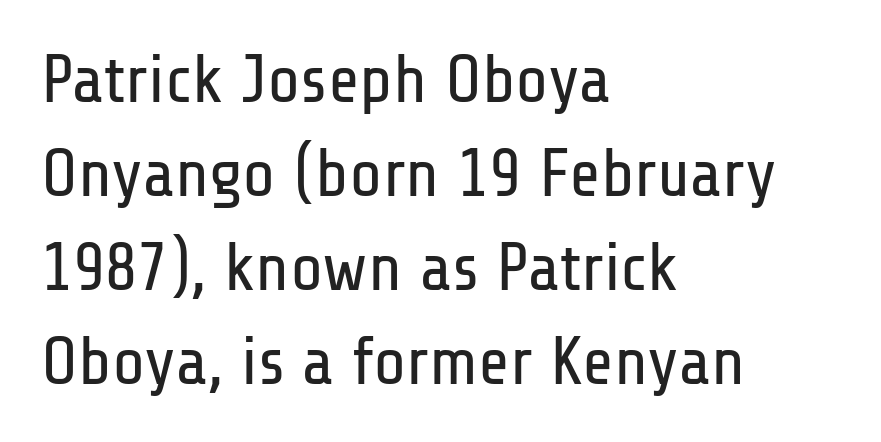
Spacing verdict: proportional, widths tailored to each character. The passage shown is not underscored anywhere. Students, observe: this is what conventionally led text looks like. The horizontal fit of the characters is conventional and even. The type sits square on the baseline with zero lean. Which margin do the lines hug? The left one — the right edge is uneven.
